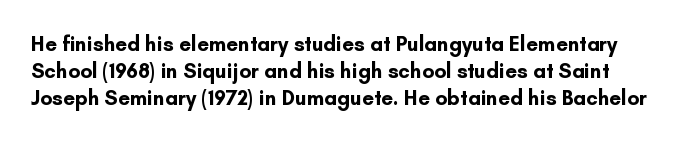
Q: Is the text bold? A: Yes.
Q: Is the text italic (slanted)? A: No, it is upright.
Q: Is the text underlined? A: No.
Q: Is the spacing between letters normal or unusually wide? A: Normal.
Q: Is the spacing between lines tight, normal or loose? A: Normal.
